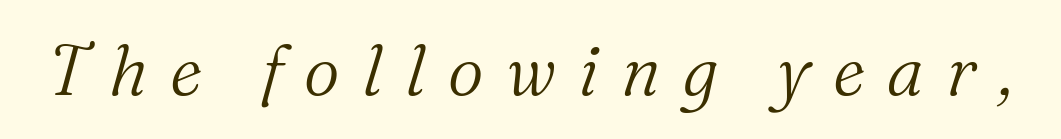
The image shows 70 px light serif type, italic (leaning right); set unusually wide letter spacing (+0.32 em), not underlined; medium stroke contrast and a medium x-height.
